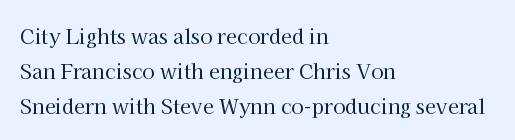
Posture: upright roman. The weight would be labelled regular, book, light, or lighter still. The paragraph has a hard left edge and a soft right edge. The face used here is rendered with its standard letterfit. The space beneath each line is pristine and unruled.
